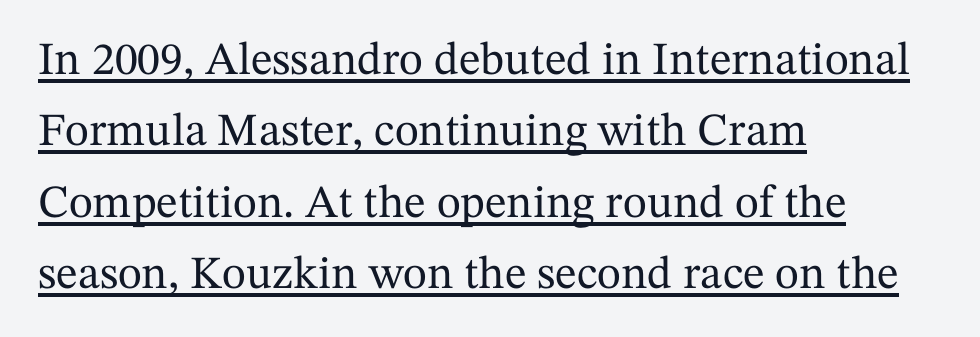
Q: Is the text italic (slanted)? A: No, it is upright.
Q: Is the typeface a serif or a sans-serif typeface? A: Serif.
Q: Is the text underlined? A: Yes.
Q: How is the paragraph aligned? A: Left-aligned.
Q: Is the spacing between letters normal or unusually wide? A: Normal.
Q: Is the spacing between lines tight, normal or loose? A: Normal.
Q: Width (condensed, normal, or wide)? A: Normal.
Q: Stroke contrast? A: Medium.
Q: x-height? A: Medium.
Q: Monospaced? A: No.
